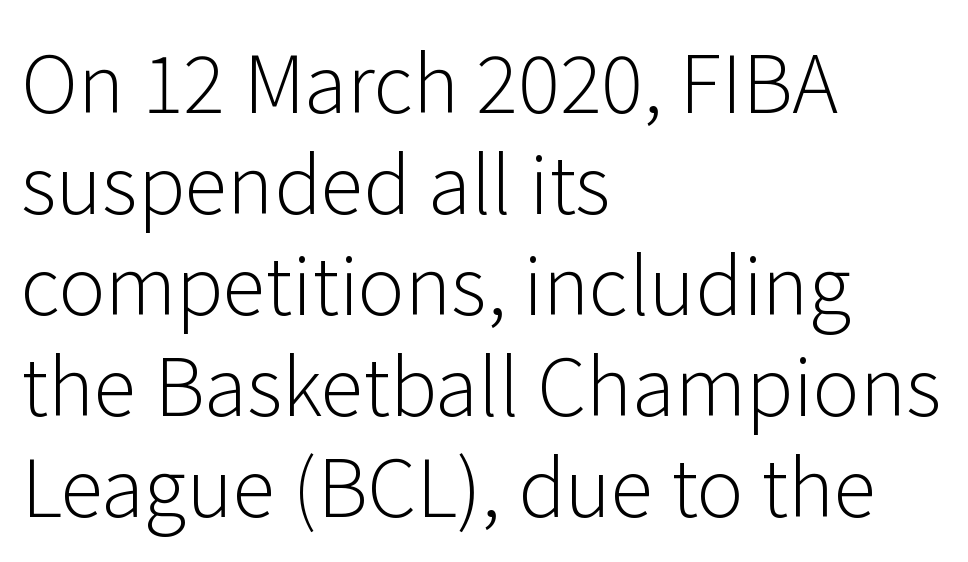
Q: Is the text bold? A: No.
Q: Is the text italic (slanted)? A: No, it is upright.
Q: Is the typeface a serif or a sans-serif typeface? A: Sans-serif.
Q: Is the text underlined? A: No.
Q: How is the paragraph aligned? A: Left-aligned.
Q: Is the spacing between letters normal or unusually wide? A: Normal.
Q: Is the spacing between lines tight, normal or loose? A: Normal.
Q: Width (condensed, normal, or wide)? A: Normal.
Q: Stroke contrast? A: Low.
Q: x-height? A: Medium.
Q: Monospaced? A: No.
